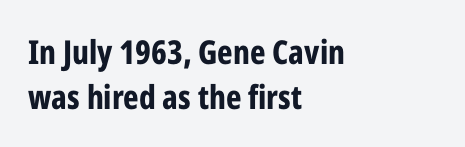
The image shows 33 px bold, condensed sans-serif type, upright; set left-aligned, normal line spacing (1.35x), normal letter spacing, not underlined; low stroke contrast and a medium x-height.
